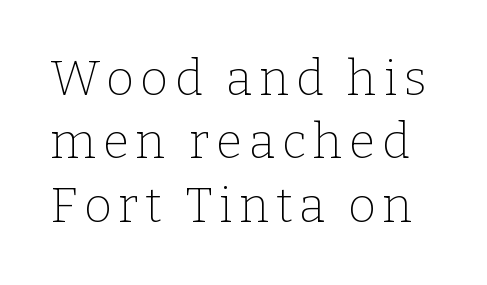
Spacing verdict: proportional, widths tailored to each character. The face used here is seriffed, in the tradition of book romans. The face looks like a standard text weight, possibly lighter. Glance below the letters and you will spot only blank space.
